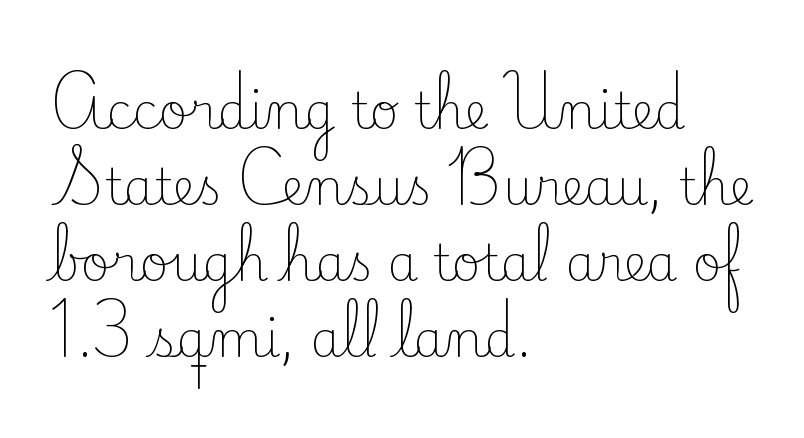
The image shows 49 px light serif type, upright; set left-aligned, normal line spacing (1.55x), normal letter spacing, not underlined; low stroke contrast and a small x-height.
